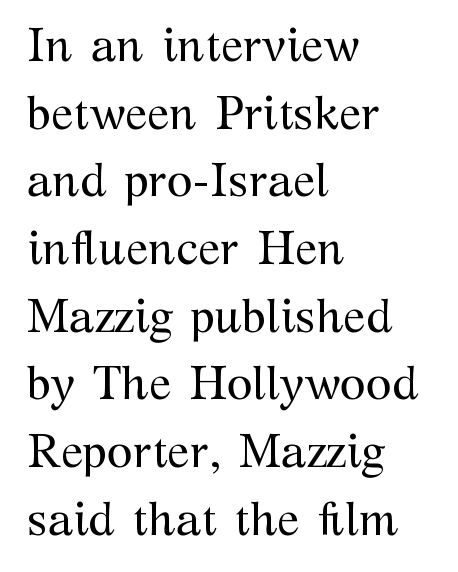
The image shows 47 px regular-weight serif type, upright; set left-aligned, normal line spacing (1.44x), normal letter spacing, not underlined; medium stroke contrast and a medium x-height.
